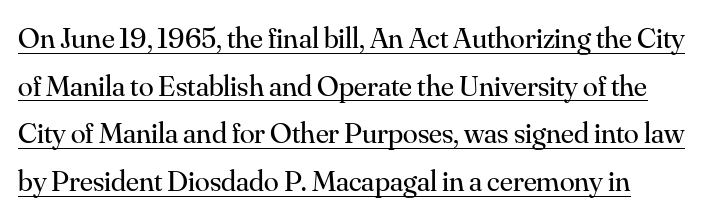
Q: Is the text bold? A: No.
Q: Is the text italic (slanted)? A: No, it is upright.
Q: Is the typeface a serif or a sans-serif typeface? A: Serif.
Q: Is the text underlined? A: Yes.
Q: Is the spacing between letters normal or unusually wide? A: Normal.
Q: Is the spacing between lines tight, normal or loose? A: Normal.
Q: Width (condensed, normal, or wide)? A: Normal.
Q: Stroke contrast? A: Medium.
Q: x-height? A: Small.
Q: Monospaced? A: No.
